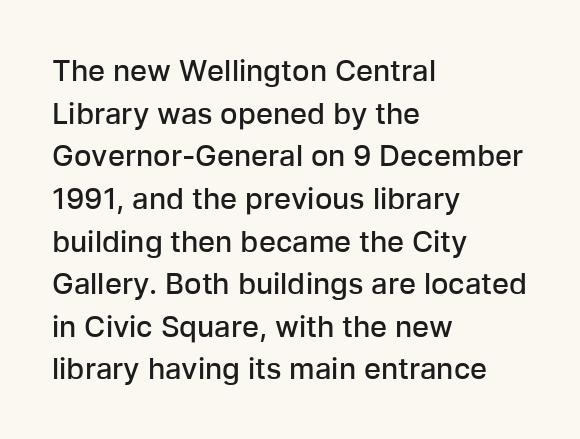
{"serif": "no", "italic": "no", "bold": "semi", "weight": "semibold", "width": "normal", "stroke_contrast": "low", "x_height": "medium", "monospaced": "no", "underline": "no", "align": "left", "line_spacing": "normal", "line_spacing_ratio": 1.47, "letter_spacing": "normal", "letter_spacing_em": 0.0, "glyph_px": 29}
